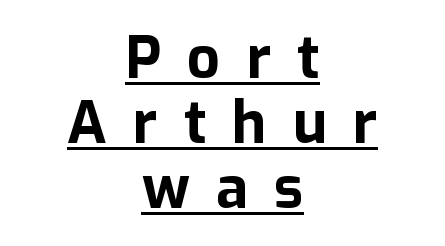
{"serif": "no", "italic": "no", "bold": "yes", "weight": "bold", "width": "normal", "stroke_contrast": "low", "x_height": "medium", "monospaced": "no", "underline": "yes", "align": "center", "line_spacing": "tight", "line_spacing_ratio": 1.12, "letter_spacing": "wide", "letter_spacing_em": 0.45, "glyph_px": 58}
